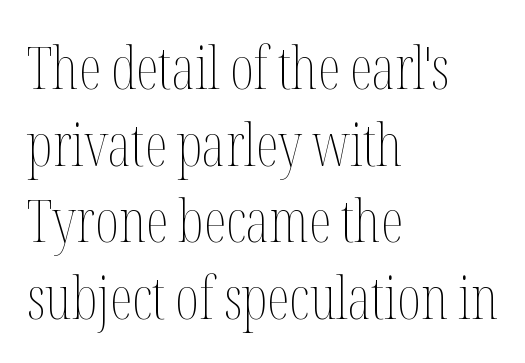
Q: Is the text bold? A: No.
Q: Is the text italic (slanted)? A: No, it is upright.
Q: Is the text underlined? A: No.
Q: How is the paragraph aligned? A: Left-aligned.
Q: Is the spacing between letters normal or unusually wide? A: Normal.
Q: Is the spacing between lines tight, normal or loose? A: Normal.
Q: Width (condensed, normal, or wide)? A: Condensed.
Q: Stroke contrast? A: Medium.
Q: x-height? A: Medium.
Q: Monospaced? A: No.
